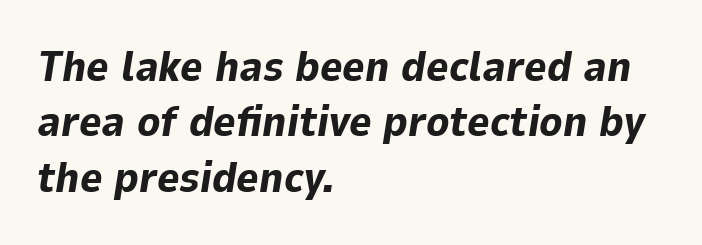
The image shows 43 px bold type, italic (leaning right); set left-aligned, normal line spacing (1.29x), normal letter spacing, not underlined; low stroke contrast and a medium x-height.
